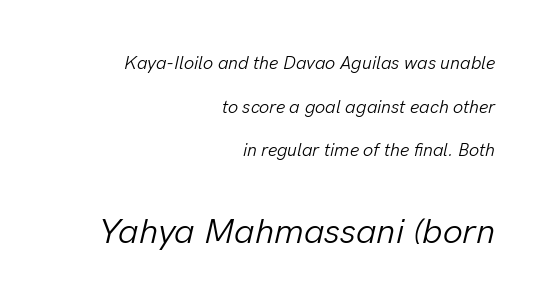
Plain, unruled lines of type. The rendering anchors every line to the right-hand side. These lines are rendered in a variable-pitch font. You can tell it's italic because the verticals aren't actually vertical.
